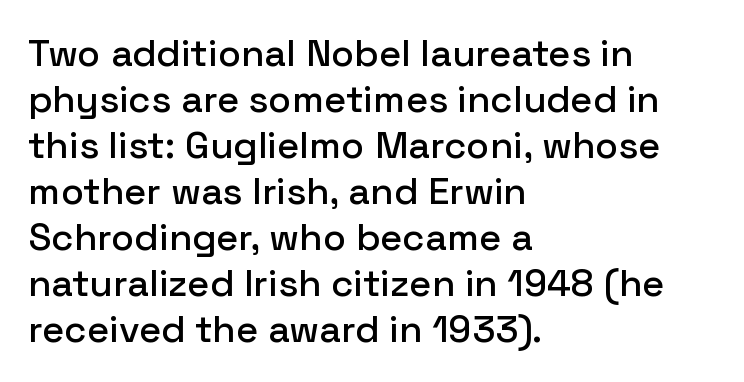
{"serif": "no", "italic": "no", "width": "normal", "stroke_contrast": "low", "x_height": "medium", "monospaced": "no", "underline": "no", "align": "left", "line_spacing_ratio": 1.21, "letter_spacing": "normal", "letter_spacing_em": 0.0, "glyph_px": 38}
